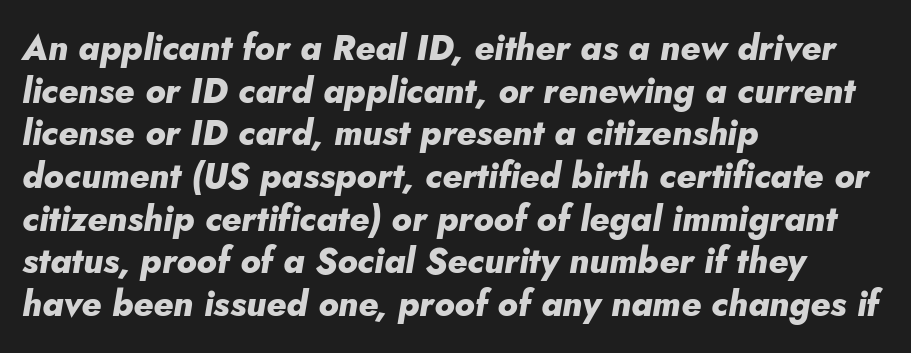
Q: Is the text bold? A: Yes.
Q: Is the text italic (slanted)? A: Yes, it leans right by about 10 degrees.
Q: Is the text underlined? A: No.
Q: How is the paragraph aligned? A: Left-aligned.
Q: Is the spacing between letters normal or unusually wide? A: Normal.
Q: Width (condensed, normal, or wide)? A: Normal.
Q: Stroke contrast? A: Low.
Q: x-height? A: Small.
Q: Monospaced? A: No.
